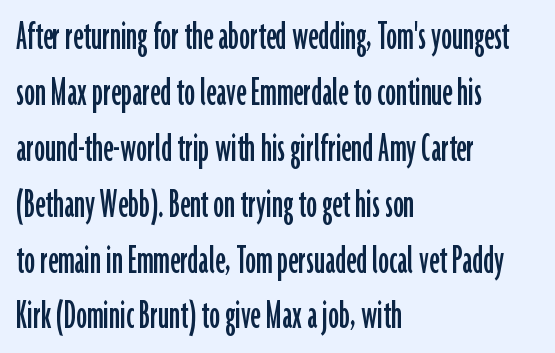
Q: Is the text italic (slanted)? A: No, it is upright.
Q: Is the typeface a serif or a sans-serif typeface? A: Sans-serif.
Q: Is the text underlined? A: No.
Q: How is the paragraph aligned? A: Left-aligned.
Q: Is the spacing between letters normal or unusually wide? A: Normal.
Q: Is the spacing between lines tight, normal or loose? A: Normal.
Q: Width (condensed, normal, or wide)? A: Condensed.
Q: Stroke contrast? A: Low.
Q: x-height? A: Medium.
Q: Monospaced? A: No.
